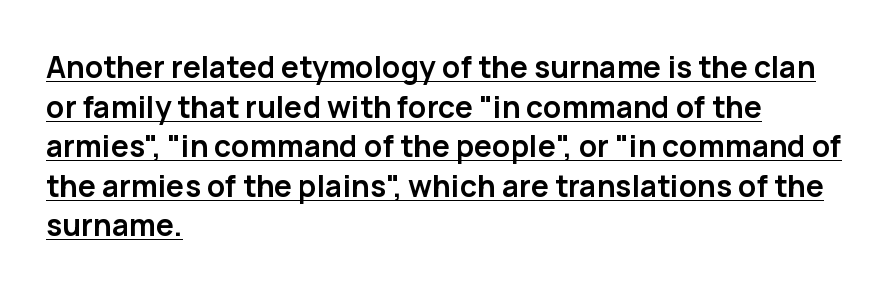
The image shows 30 px semibold sans-serif type, upright; set left-aligned, normal line spacing (1.32x), normal letter spacing, underlined; low stroke contrast and a medium x-height.
